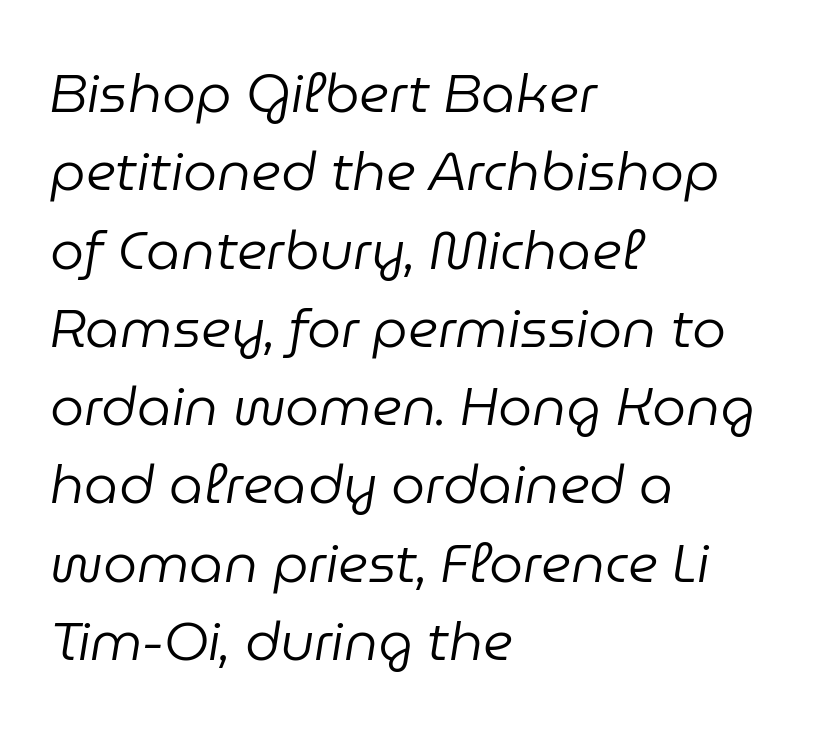
Q: Is the text bold? A: No.
Q: Is the text italic (slanted)? A: Yes, it leans right by about 9 degrees.
Q: Is the text underlined? A: No.
Q: How is the paragraph aligned? A: Left-aligned.
Q: Is the spacing between letters normal or unusually wide? A: Normal.
Q: Is the spacing between lines tight, normal or loose? A: Normal.
Q: Width (condensed, normal, or wide)? A: Normal.
Q: Stroke contrast? A: Low.
Q: x-height? A: Medium.
Q: Monospaced? A: No.
